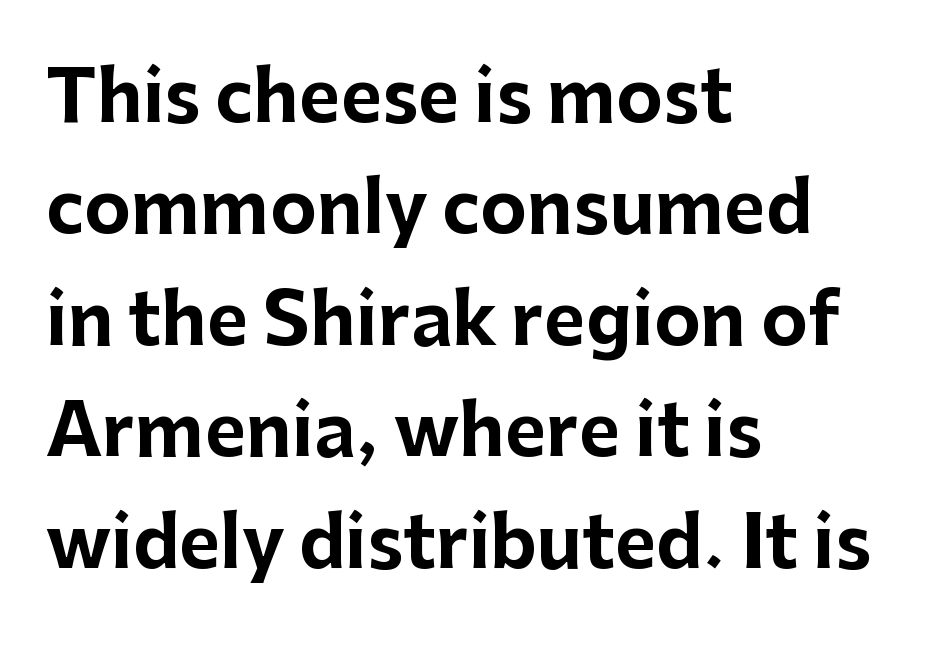
The image shows 71 px bold sans-serif type, upright; set left-aligned, normal line spacing (1.57x), normal letter spacing, not underlined; low stroke contrast and a medium x-height.
